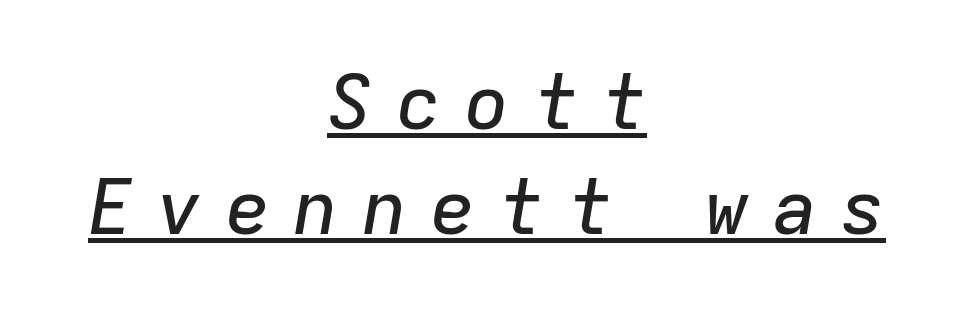
The image shows 76 px text type, italic (leaning right), monospaced; set centered, normal line spacing (1.38x), unusually wide letter spacing (+0.3 em), underlined; low stroke contrast and a medium x-height.
